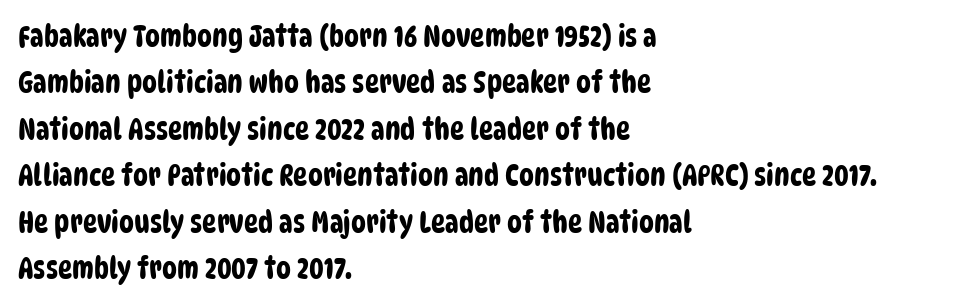
{"serif": "no", "width": "condensed", "stroke_contrast": "low", "x_height": "large", "monospaced": "no", "underline": "no", "align": "left", "line_spacing": "normal", "line_spacing_ratio": 1.55, "letter_spacing": "normal", "letter_spacing_em": 0.0, "glyph_px": 30}
